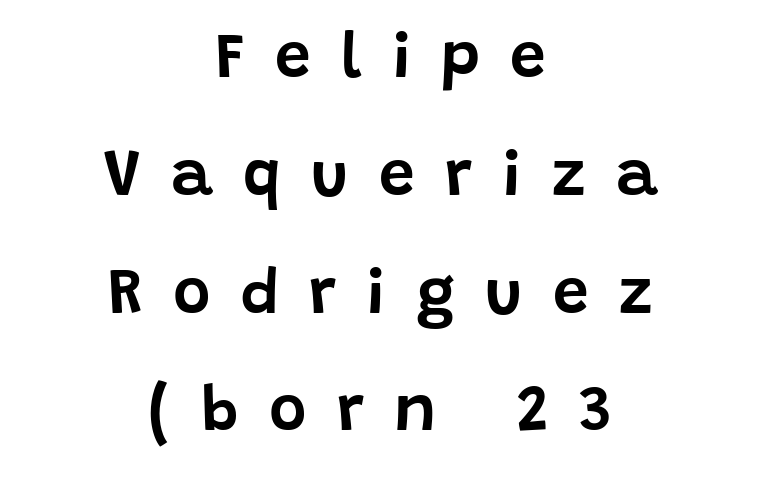
The image shows 64 px sans-serif type, upright; set centered, line spacing 1.84x, unusually wide letter spacing (+0.47 em), not underlined; low stroke contrast and a large x-height.
